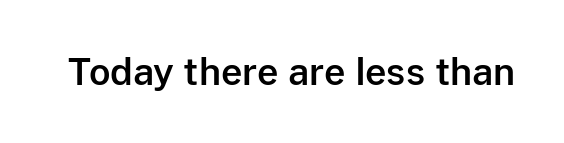
Q: Is the text italic (slanted)? A: No, it is upright.
Q: Is the typeface a serif or a sans-serif typeface? A: Sans-serif.
Q: Is the text underlined? A: No.
Q: Is the spacing between letters normal or unusually wide? A: Normal.
Q: Width (condensed, normal, or wide)? A: Normal.
Q: Stroke contrast? A: Low.
Q: x-height? A: Medium.
Q: Monospaced? A: No.
